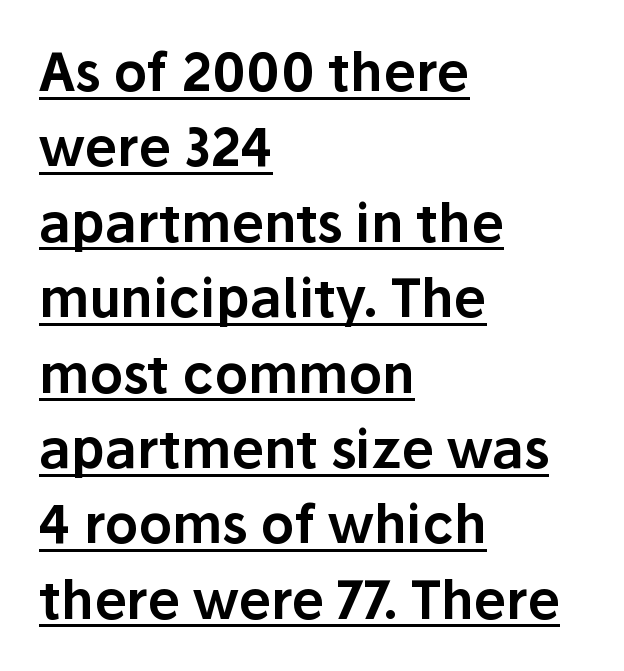
A typesetter would call this proportional, since set widths differ per character. Look at the tracking — it's just the regular setting, nothing added. Look at the bottom of the vertical strokes: they stop flat, with no serifs. Characters remain perfectly vertical along every line.
